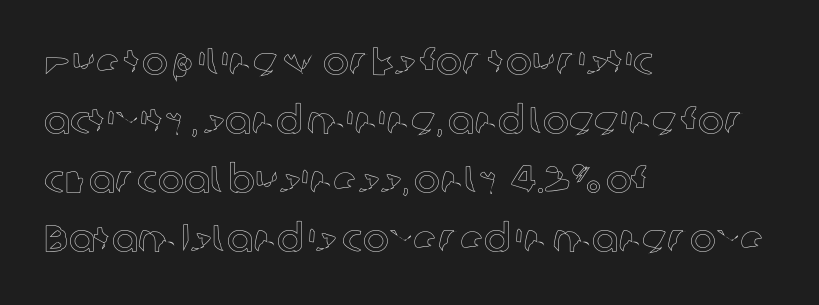
{"italic": "no", "width": "normal", "x_height": "medium", "monospaced": "no", "underline": "no", "align": "left", "line_spacing": "normal", "line_spacing_ratio": 1.51, "letter_spacing": "normal", "letter_spacing_em": 0.0, "glyph_px": 39}
